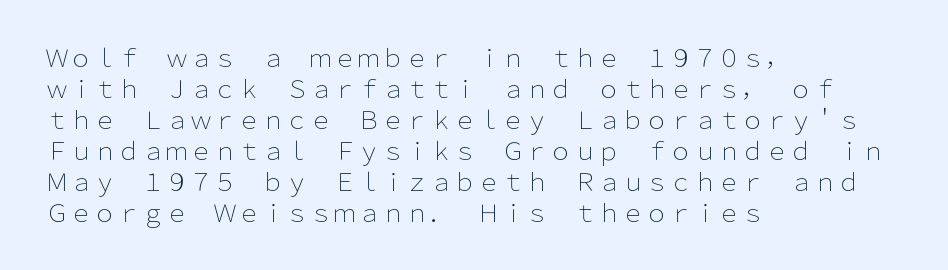
The image shows 24 px text type, upright; set left-aligned, normal line spacing (1.29x), normal letter spacing, not underlined.
